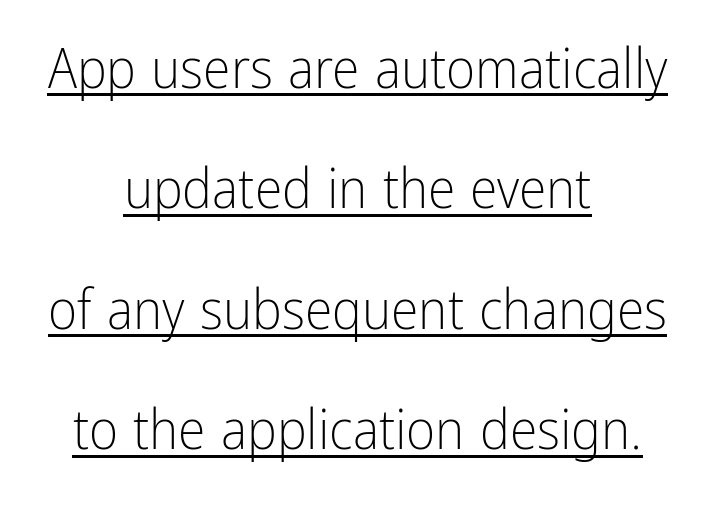
{"serif": "no", "italic": "no", "bold": "no", "weight": "light", "width": "condensed", "stroke_contrast": "low", "x_height": "medium", "monospaced": "no", "underline": "yes", "align": "center", "line_spacing": "loose", "line_spacing_ratio": 2.15, "letter_spacing": "normal", "letter_spacing_em": 0.0, "glyph_px": 56}
